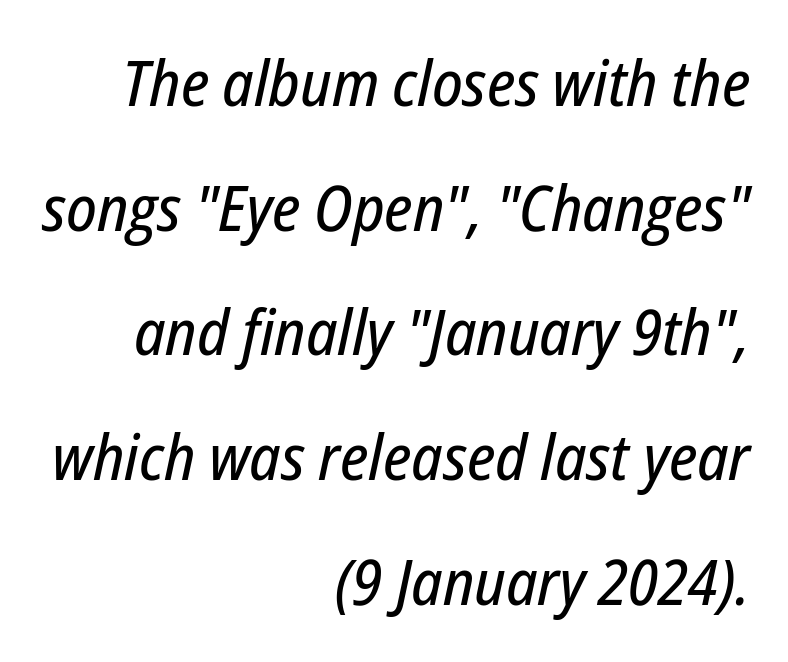
{"italic": "yes", "lean": "right", "slant_degrees": 12, "width": "condensed", "stroke_contrast": "low", "x_height": "medium", "monospaced": "no", "underline": "no", "align": "right", "line_spacing": "loose", "line_spacing_ratio": 1.98, "letter_spacing": "normal", "letter_spacing_em": 0.0, "glyph_px": 63}
